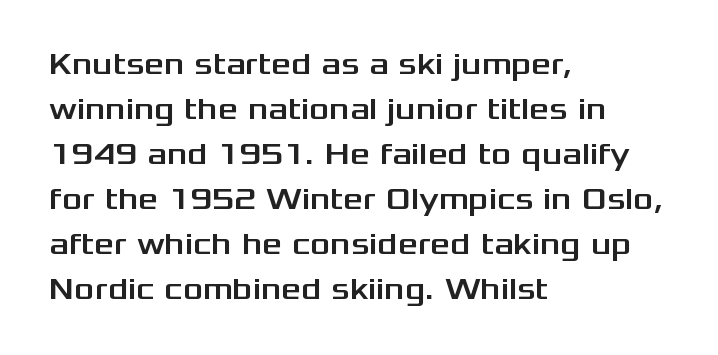
These lines sit exactly where default settings would place them. Compared with typical body copy, the letter spacing here is the same. The typography opts for an upright posture over an oblique one. Descender tails drop into unmarked territory. A typesetter would call this proportional, since set widths differ per character. Serif or sans? Sans — the stroke terminals are bare.
